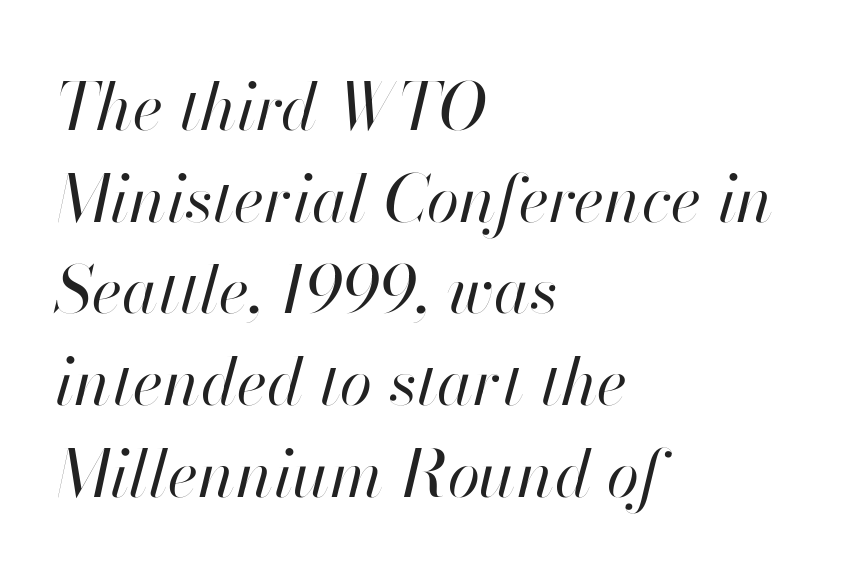
Q: Is the text bold? A: No.
Q: Is the text italic (slanted)? A: Yes, it leans right by about 13 degrees.
Q: Is the text underlined? A: No.
Q: How is the paragraph aligned? A: Left-aligned.
Q: Is the spacing between letters normal or unusually wide? A: Normal.
Q: Is the spacing between lines tight, normal or loose? A: Normal.
Q: Width (condensed, normal, or wide)? A: Normal.
Q: Stroke contrast? A: High.
Q: x-height? A: Small.
Q: Monospaced? A: No.
